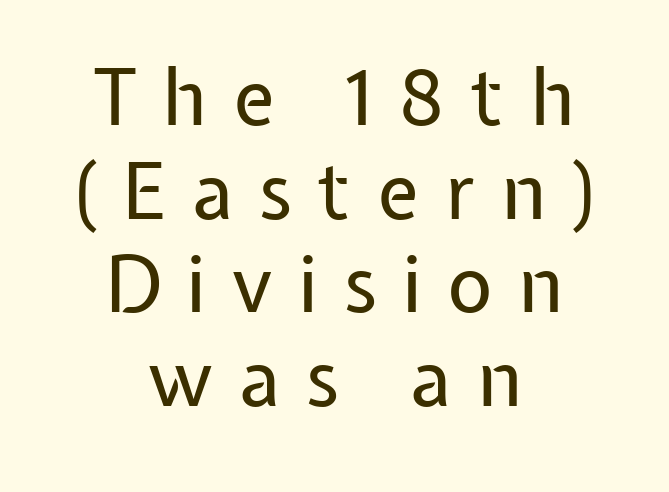
Examine the stroke ends and you'll find no serifs. Varying glyph widths throughout — classic text-font behaviour. The typography opts for an upright posture over an oblique one. Characters follow at a spacing far wider than the type designer built in. A bare baseline throughout the passage. Line starts and ends both wander, symmetrically.
